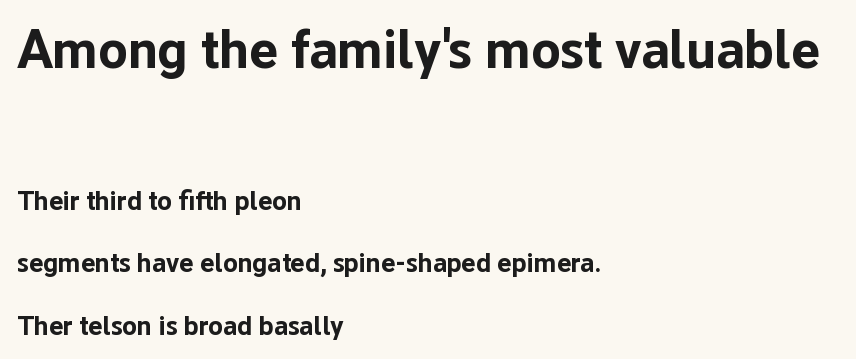
Q: Is the text bold? A: Yes.
Q: Is the text italic (slanted)? A: No, it is upright.
Q: Is the typeface a serif or a sans-serif typeface? A: Sans-serif.
Q: Is the text underlined? A: No.
Q: How is the paragraph aligned? A: Left-aligned.
Q: Is the spacing between letters normal or unusually wide? A: Normal.
Q: Is the spacing between lines tight, normal or loose? A: Loose.
Q: Which block of text is set in a larger size, the first (top) or the second (bottom)? A: The first (top) one.
Q: Width (condensed, normal, or wide)? A: Normal.
Q: Stroke contrast? A: Low.
Q: x-height? A: Medium.
Q: Monospaced? A: No.
